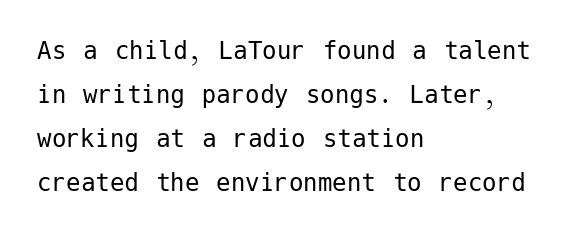
These lines keep a tight, regular rhythm from letter to letter. Classification — sans serif. Where is the straight margin? On the left. This rendering features lettering with no underline. The passage shown is not bold in any degree. Compared with typical paragraphs, the rows here are spaced about the same.
